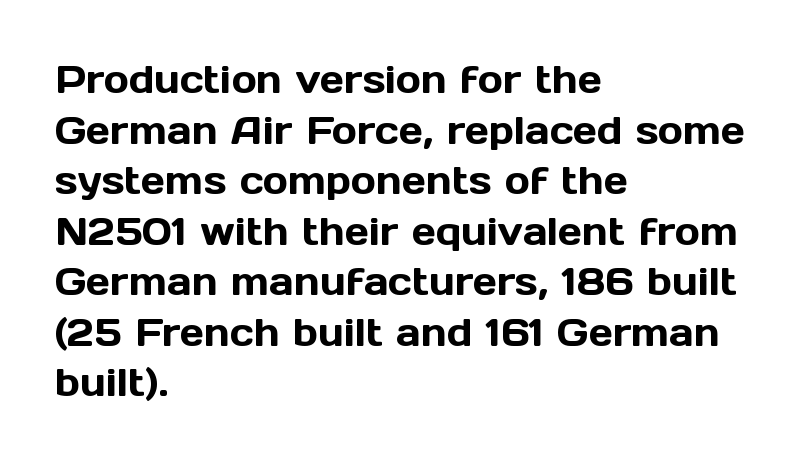
Q: Is the text italic (slanted)? A: No, it is upright.
Q: Is the typeface a serif or a sans-serif typeface? A: Sans-serif.
Q: Is the text underlined? A: No.
Q: How is the paragraph aligned? A: Left-aligned.
Q: Is the spacing between letters normal or unusually wide? A: Normal.
Q: Is the spacing between lines tight, normal or loose? A: Normal.
Q: Width (condensed, normal, or wide)? A: Normal.
Q: x-height? A: Medium.
Q: Monospaced? A: No.
